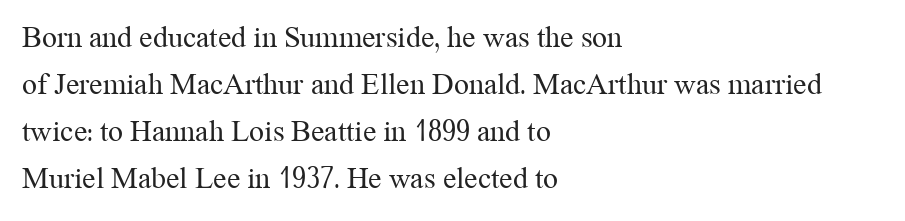
Students, note that the glyphs here touch the page at normal intervals. Note: serifs present on the glyphs. You could not count columns in this text — the font is proportionally spaced. In CSS terms this would be text-align: left.
